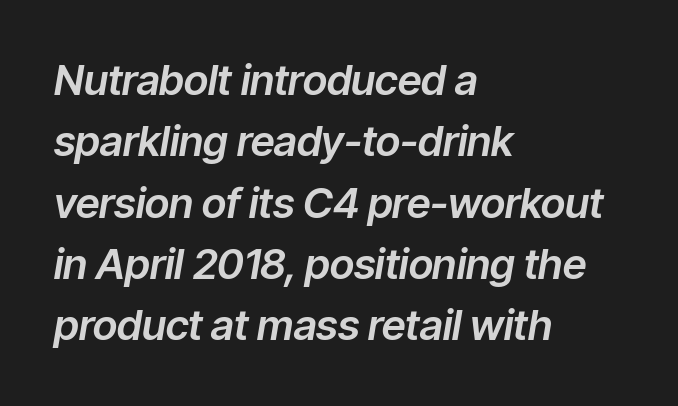
This sample keeps an unexceptional amount of space between lines. Notice how the stems are inclined rather than vertical — that's the hallmark of italics. Think of a printed novel: that variable character pitch is what you see here. Reading down the block, your eye returns to a fixed left position each line. In terms of letterspacing, this is plain default setting. The space directly below the letters is spotless.
